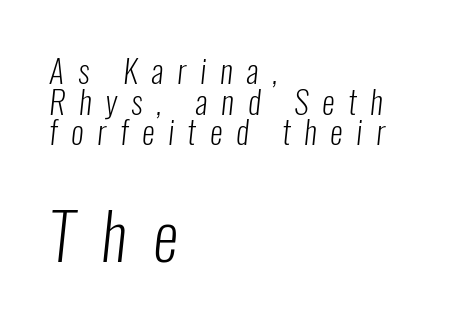
The letters are spread apart with noticeably loose tracking. In CSS terms this would be text-align: left. Varying glyph widths throughout — classic text-font behaviour. The font is comparable to plain body text, perhaps lighter.
